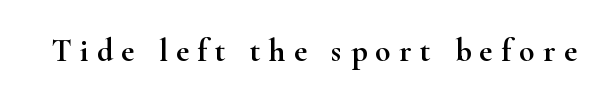
The image shows 32 px wide serif type, upright; set unusually wide letter spacing (+0.26 em), not underlined; high stroke contrast and a small x-height.
